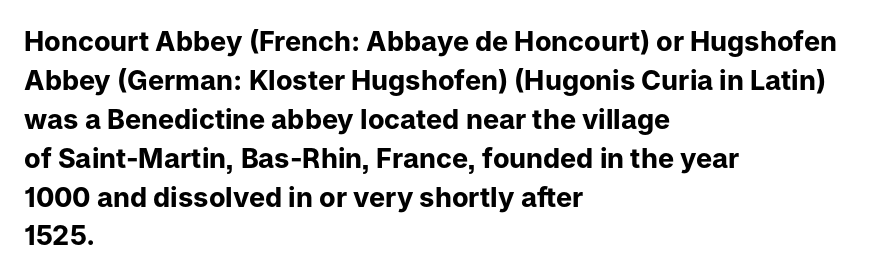
Q: Is the text bold? A: Yes.
Q: Is the text italic (slanted)? A: No, it is upright.
Q: Is the text underlined? A: No.
Q: How is the paragraph aligned? A: Left-aligned.
Q: Is the spacing between letters normal or unusually wide? A: Normal.
Q: Is the spacing between lines tight, normal or loose? A: Normal.
